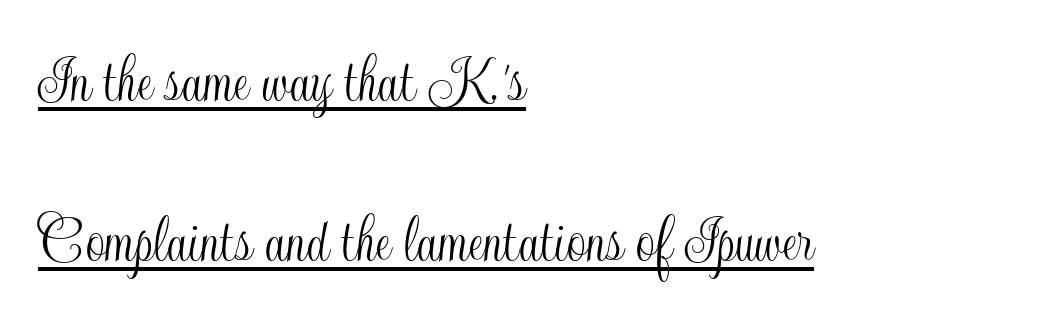
{"width": "condensed", "x_height": "small", "monospaced": "no", "underline": "yes", "align": "left", "line_spacing": "loose", "line_spacing_ratio": 2.35, "letter_spacing": "normal", "letter_spacing_em": 0.0, "glyph_px": 68}
